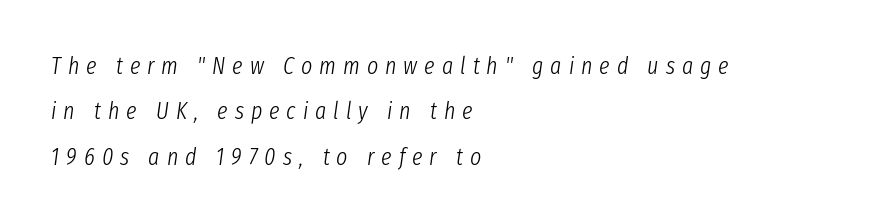
Q: Is the text bold? A: No.
Q: Is the text italic (slanted)? A: Yes, it leans right by about 8 degrees.
Q: Is the text underlined? A: No.
Q: How is the paragraph aligned? A: Left-aligned.
Q: Is the spacing between letters normal or unusually wide? A: Unusually wide.
